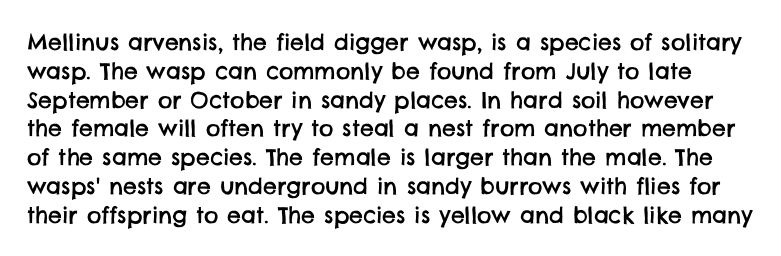
Q: Is the text underlined? A: No.
Q: Is the spacing between letters normal or unusually wide? A: Normal.
Q: Is the spacing between lines tight, normal or loose? A: Normal.
